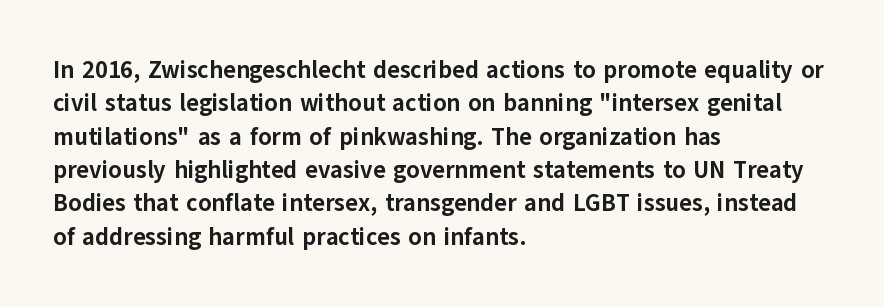
{"italic": "no", "bold": "yes", "underline": "no", "align": "left", "line_spacing": "normal", "line_spacing_ratio": 1.39, "letter_spacing": "normal", "letter_spacing_em": 0.0, "glyph_px": 24}
